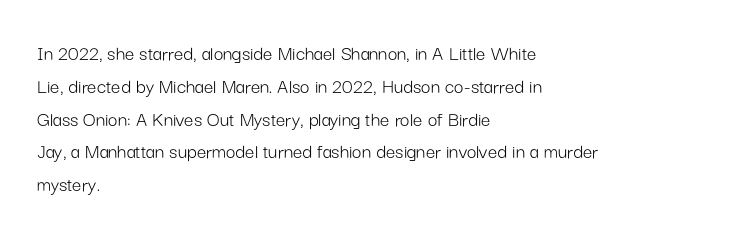
The image shows 21 px text type, upright; set left-aligned, normal line spacing (1.56x), normal letter spacing, not underlined.
